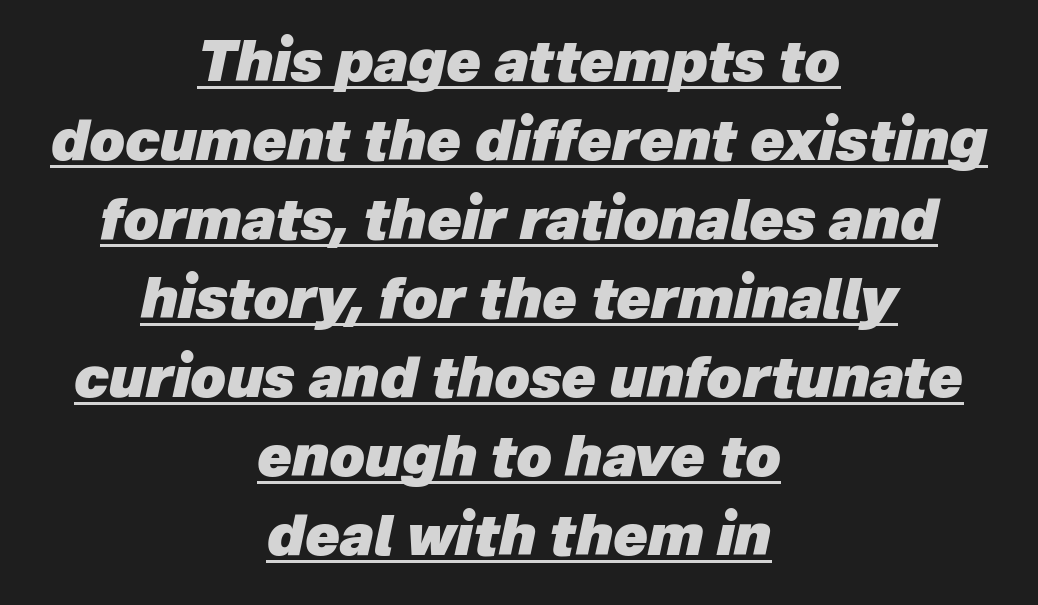
Q: Is the text bold? A: Yes.
Q: Is the text italic (slanted)? A: Yes, it leans right by about 12 degrees.
Q: Is the text underlined? A: Yes.
Q: How is the paragraph aligned? A: Centered.
Q: Is the spacing between letters normal or unusually wide? A: Normal.
Q: Is the spacing between lines tight, normal or loose? A: Normal.
Q: Width (condensed, normal, or wide)? A: Normal.
Q: Stroke contrast? A: Low.
Q: x-height? A: Medium.
Q: Monospaced? A: No.
